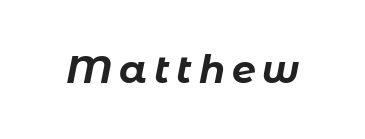
{"italic": "yes", "lean": "right", "slant_degrees": 11, "bold": "yes", "weight": "bold", "width": "normal", "stroke_contrast": "low", "x_height": "medium", "monospaced": "no", "underline": "no", "glyph_px": 38}
